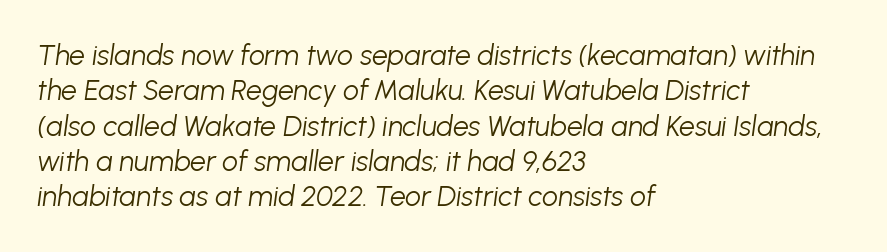
The image shows 28 px light type, italic (leaning right); set left-aligned, normal line spacing (1.26x), normal letter spacing, not underlined; low stroke contrast and a medium x-height.
